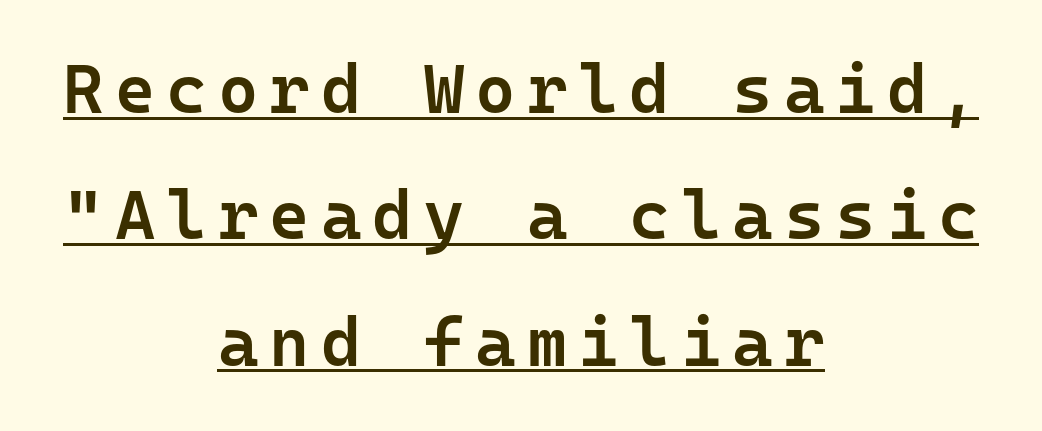
The image shows 69 px semibold sans-serif type, upright, monospaced; set centered, line spacing 1.83x, underlined; low stroke contrast and a medium x-height.
